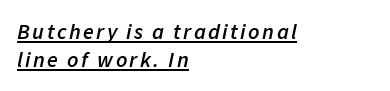
The face used here is a semibold: visibly heavier than regular, lighter than bold. Quick note: underline on. Left-aligned paragraph, ragged on the right. How would I describe the line gaps? Plain and ordinary. The passage shown leans; its letterforms are oblique.
